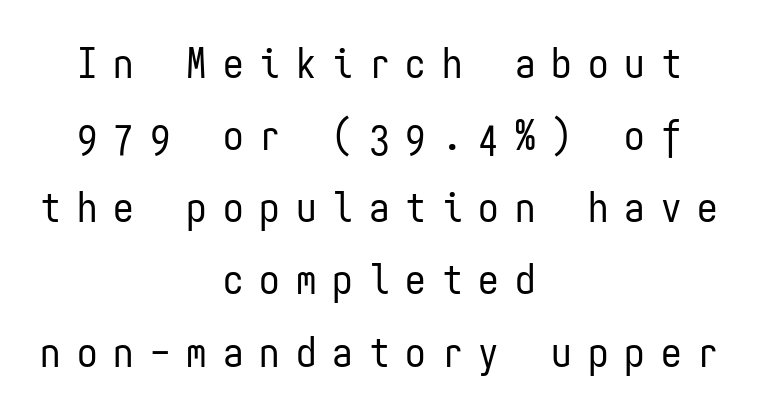
The image shows 41 px regular-weight, condensed sans-serif type, upright, monospaced; set centered, line spacing 1.76x, unusually wide letter spacing (+0.39 em), not underlined; low stroke contrast and a medium x-height.
